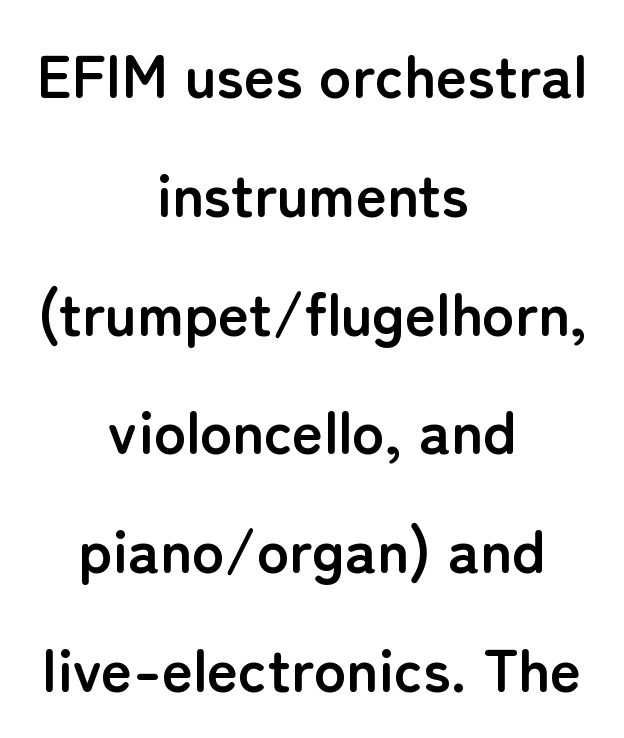
The image shows 60 px semibold sans-serif type, upright; set centered, loose line spacing (1.98x), normal letter spacing, not underlined; low stroke contrast and a medium x-height.
